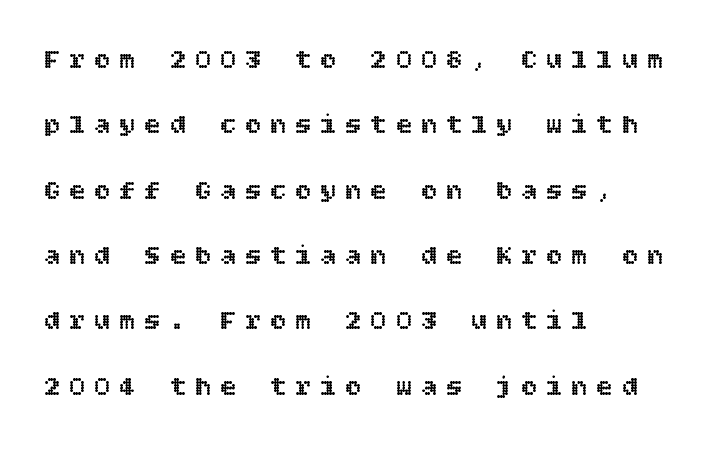
{"italic": "no", "underline": "no", "align": "left", "line_spacing": "loose", "line_spacing_ratio": 2.42, "letter_spacing": "wide", "letter_spacing_em": 0.33, "glyph_px": 27}
